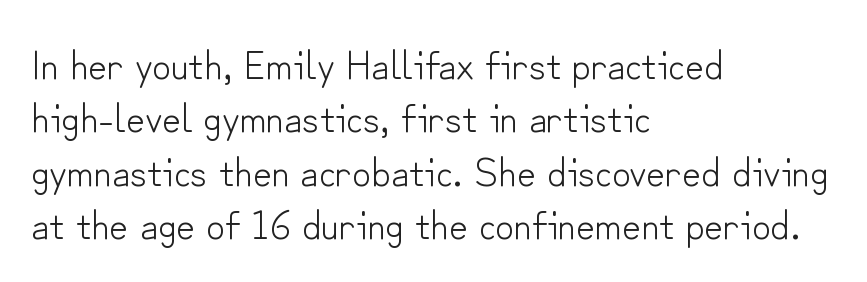
Q: Is the text bold? A: No.
Q: Is the text italic (slanted)? A: No, it is upright.
Q: Is the typeface a serif or a sans-serif typeface? A: Sans-serif.
Q: Is the text underlined? A: No.
Q: How is the paragraph aligned? A: Left-aligned.
Q: Is the spacing between letters normal or unusually wide? A: Normal.
Q: Is the spacing between lines tight, normal or loose? A: Normal.
Q: Width (condensed, normal, or wide)? A: Normal.
Q: Stroke contrast? A: Low.
Q: x-height? A: Small.
Q: Monospaced? A: No.
